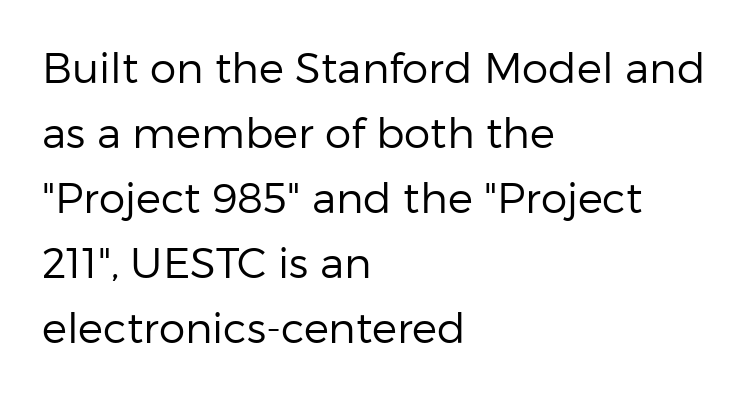
Q: Is the text bold? A: No.
Q: Is the text italic (slanted)? A: No, it is upright.
Q: Is the typeface a serif or a sans-serif typeface? A: Sans-serif.
Q: Is the text underlined? A: No.
Q: How is the paragraph aligned? A: Left-aligned.
Q: Is the spacing between letters normal or unusually wide? A: Normal.
Q: Is the spacing between lines tight, normal or loose? A: Normal.
Q: Width (condensed, normal, or wide)? A: Normal.
Q: Stroke contrast? A: Low.
Q: x-height? A: Medium.
Q: Monospaced? A: No.
